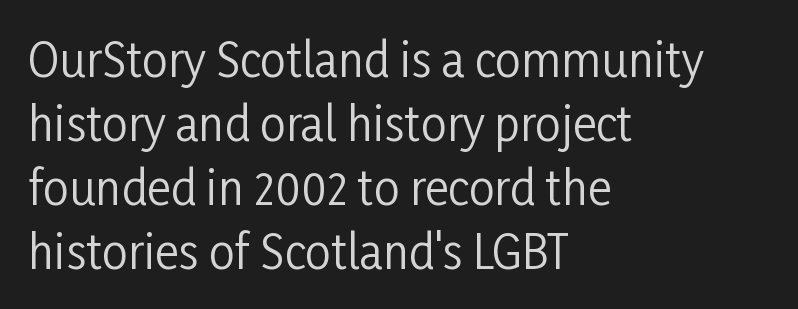
Q: Is the text bold? A: No.
Q: Is the text italic (slanted)? A: No, it is upright.
Q: Is the typeface a serif or a sans-serif typeface? A: Sans-serif.
Q: Is the text underlined? A: No.
Q: How is the paragraph aligned? A: Left-aligned.
Q: Is the spacing between letters normal or unusually wide? A: Normal.
Q: Is the spacing between lines tight, normal or loose? A: Normal.
Q: Width (condensed, normal, or wide)? A: Condensed.
Q: Stroke contrast? A: Low.
Q: x-height? A: Medium.
Q: Monospaced? A: No.
